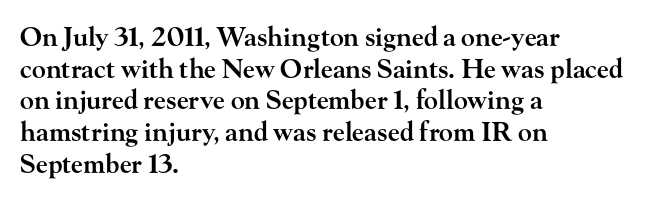
{"italic": "no", "bold": "semi", "underline": "no", "align": "left", "line_spacing_ratio": 1.22, "letter_spacing": "normal", "letter_spacing_em": 0.0, "glyph_px": 26}
